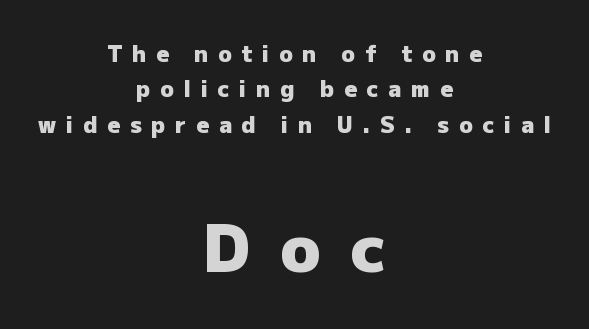
{"serif": "no", "italic": "no", "bold": "yes", "weight": "heavy", "width": "normal", "stroke_contrast": "low", "x_height": "medium", "monospaced": "no", "underline": "no", "align": "center", "line_spacing": "normal", "line_spacing_ratio": 1.61, "letter_spacing": "wide", "letter_spacing_em": 0.45, "larger_block": "second", "size_ratio": 3.0, "glyph_px": 66}
